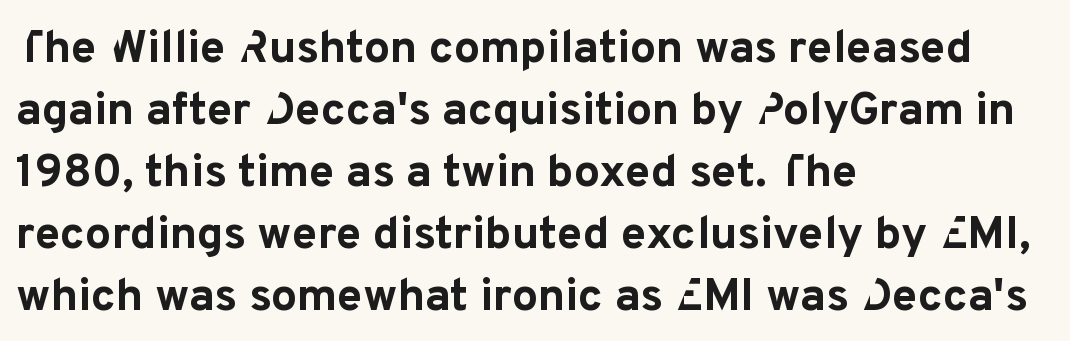
{"serif": "no", "italic": "no", "bold": "yes", "weight": "bold", "width": "normal", "stroke_contrast": "low", "x_height": "medium", "monospaced": "no", "underline": "no", "align": "left", "line_spacing": "normal", "line_spacing_ratio": 1.35, "letter_spacing": "normal", "letter_spacing_em": 0.0, "glyph_px": 46}
